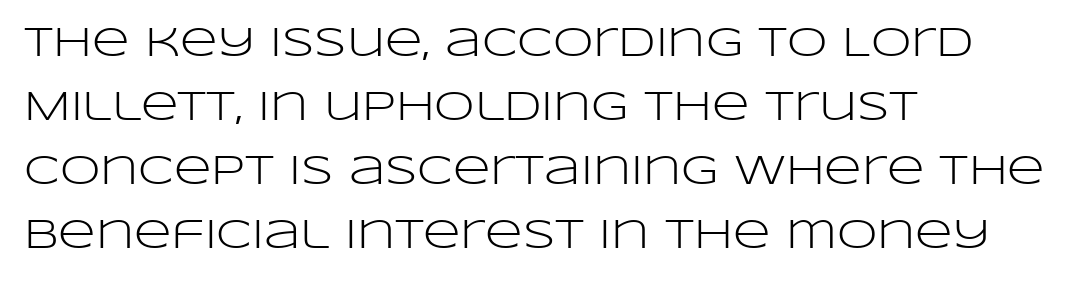
{"serif": "no", "italic": "no", "bold": "no", "weight": "light", "width": "wide", "stroke_contrast": "low", "x_height": "large", "monospaced": "no", "underline": "no", "align": "left", "line_spacing": "normal", "line_spacing_ratio": 1.56, "letter_spacing": "normal", "letter_spacing_em": 0.0, "glyph_px": 41}
